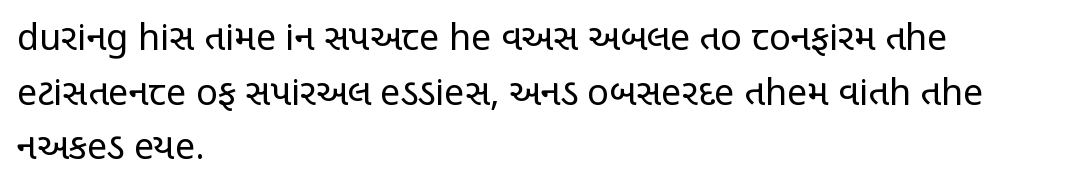
{"serif": "no", "italic": "no", "bold": "no", "weight": "regular", "width": "condensed", "stroke_contrast": "low", "x_height": "large", "monospaced": "no", "underline": "no", "align": "left", "line_spacing": "normal", "line_spacing_ratio": 1.52, "letter_spacing": "normal", "letter_spacing_em": 0.0, "glyph_px": 36}
